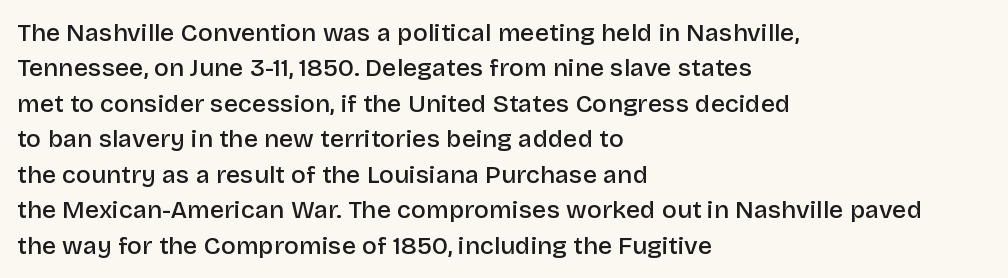
Every letter is mildly thick-stroked: semibold rather than bold. The passage is arranged the way most books set body copy — flush left. The axis of the letterforms is exactly vertical. The rendering uses a moderate line-height, typical for paragraphs.
